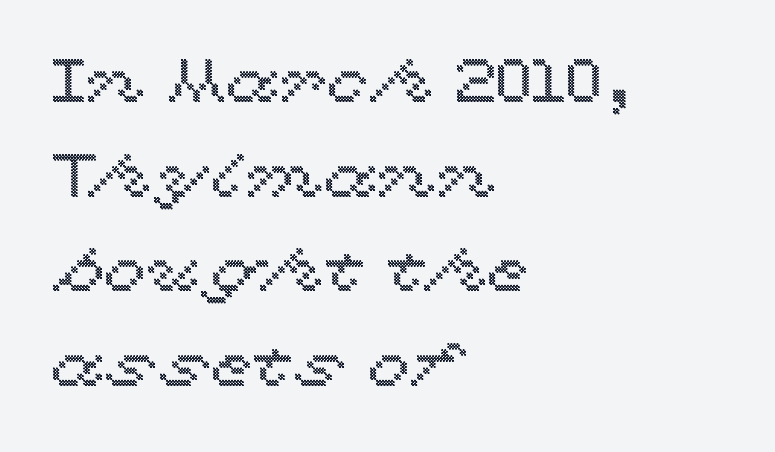
{"width": "wide", "x_height": "medium", "monospaced": "no", "underline": "no", "align": "left", "line_spacing": "normal", "line_spacing_ratio": 1.55, "letter_spacing": "normal", "letter_spacing_em": 0.0, "glyph_px": 61}
